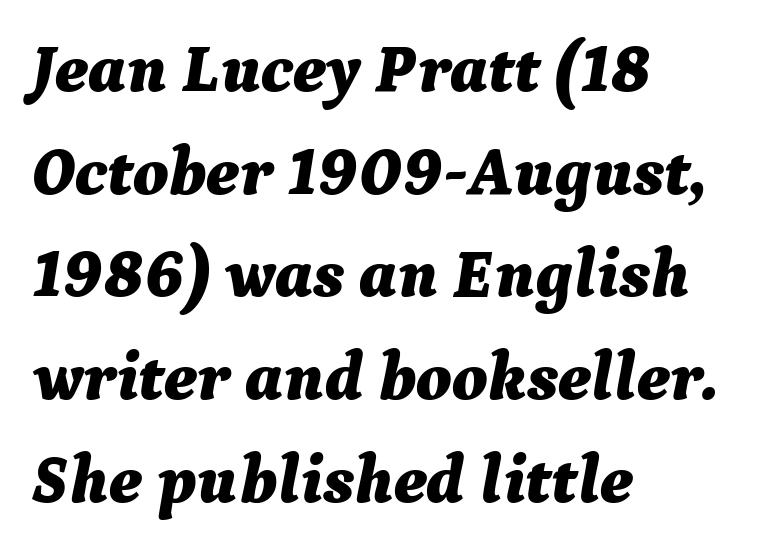
The text block is weighted toward the left margin, trailing off unevenly rightward. Spacing verdict: proportional, widths tailored to each character. Beneath every word, the page is bare. Notice how descenders clear the ascenders below comfortably — that's standard leading. There's an unmistakable incline to the writing here. Spacing between characters is what you'd get straight out of the box.
